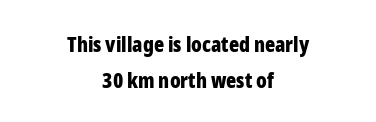
The image shows 21 px bold type, upright; set centered, line spacing 1.72x, normal letter spacing, not underlined.
